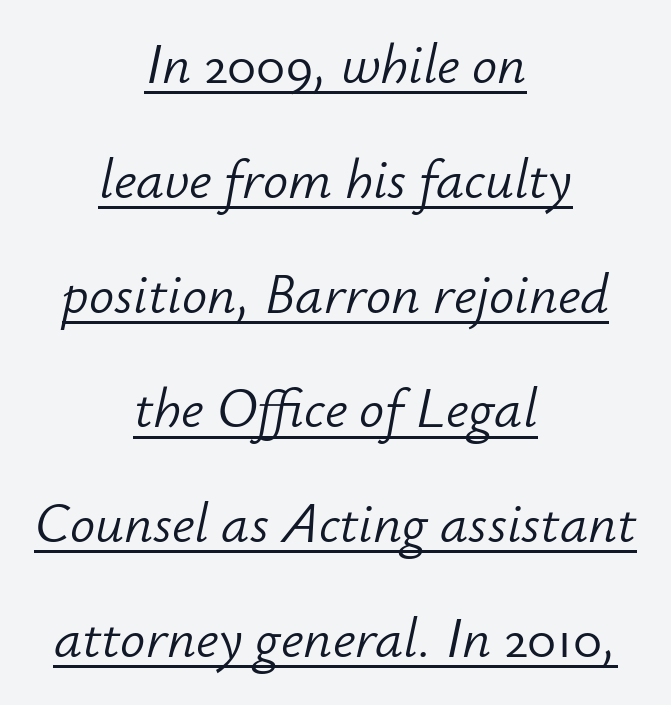
Glyph-to-glyph distance matches everyday printed text. Weight: regular or lighter. Think of a printed novel: that variable character pitch is what you see here. The compositor balanced each line on the midline.
